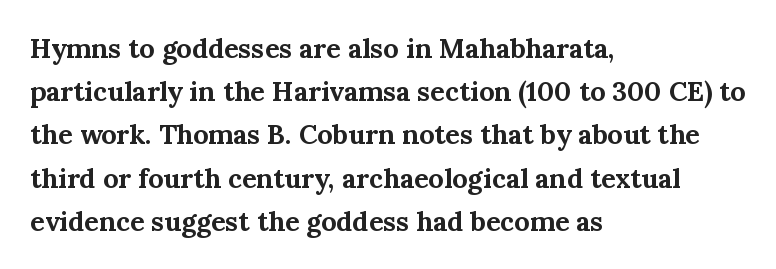
Layout note: lines flush left. Decoration check: the copy has no underline. Each new line begins a customary step beneath the previous one. The characters look thick and weighty, a clear bold. Do the letters lean? They stand straight.
